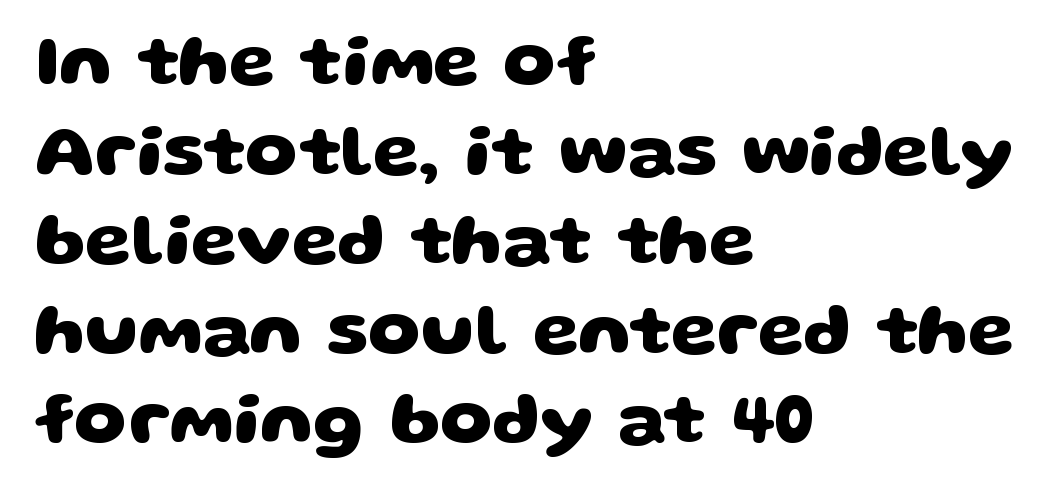
Q: Is the text bold? A: Yes.
Q: Is the typeface a serif or a sans-serif typeface? A: Sans-serif.
Q: Is the text underlined? A: No.
Q: How is the paragraph aligned? A: Left-aligned.
Q: Is the spacing between letters normal or unusually wide? A: Normal.
Q: Width (condensed, normal, or wide)? A: Wide.
Q: Stroke contrast? A: Low.
Q: x-height? A: Large.
Q: Monospaced? A: No.
